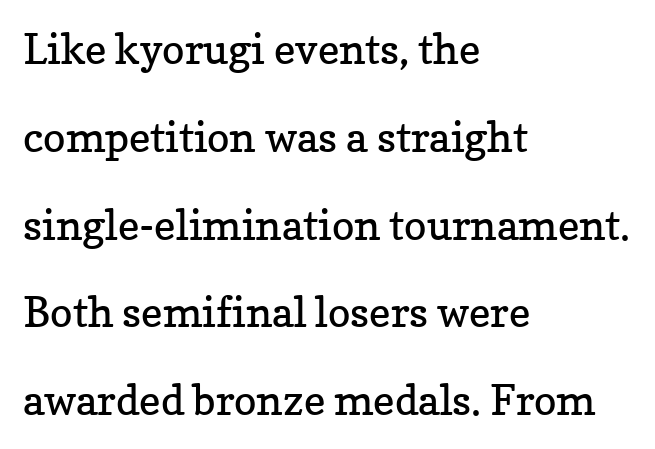
{"serif": "yes", "italic": "no", "bold": "no", "weight": "regular", "width": "normal", "stroke_contrast": "low", "x_height": "medium", "monospaced": "no", "underline": "no", "align": "left", "line_spacing": "loose", "line_spacing_ratio": 2.09, "letter_spacing": "normal", "letter_spacing_em": 0.0, "glyph_px": 42}
